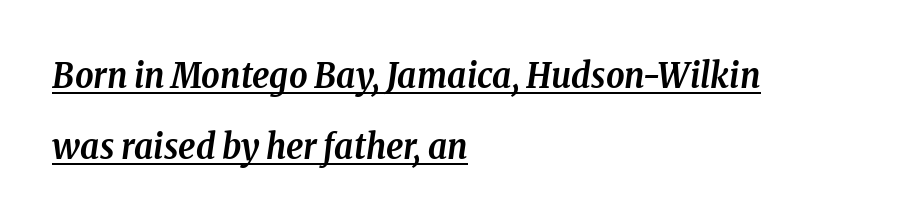
The typesetter chose a ragged-right arrangement here. Is there much room between lines? Yes — plenty of vertical air separates them. I'd call this a serif setting — the letters wear small feet. These characters rest on top of a visible drawn line. Would a proofreader flag this as italicized? Yes. Looks like regular typesetting: each glyph gets only the width it needs.
